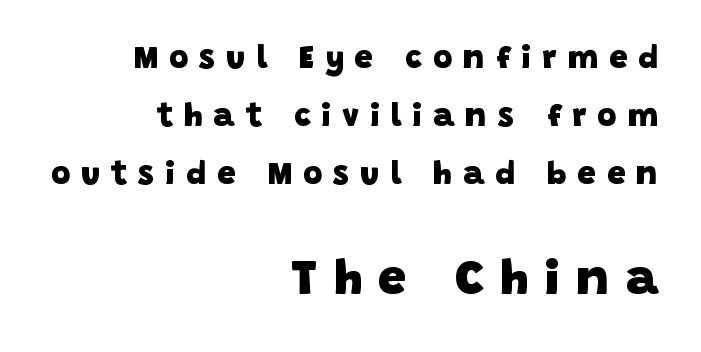
{"serif": "no", "bold": "yes", "weight": "heavy", "width": "normal", "stroke_contrast": "low", "x_height": "large", "monospaced": "no", "underline": "no", "align": "right", "line_spacing_ratio": 1.76, "letter_spacing": "wide", "letter_spacing_em": 0.33, "larger_block": "second", "size_ratio": 1.52, "glyph_px": 50}
